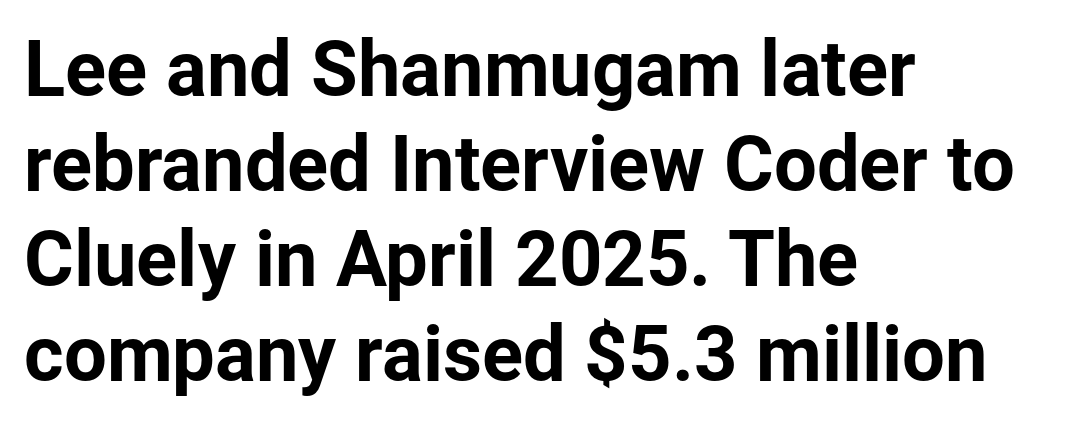
This sample is left-justified, so line endings fall wherever the words run out. Proportional: the letters do not fall into vertical columns. Descender tails drop into unmarked territory. One glance says typical: line gaps are just what's usual. Italic: no, the glyphs are upright roman. Is the letter spacing exaggerated? No — it looks like the ordinary default.
